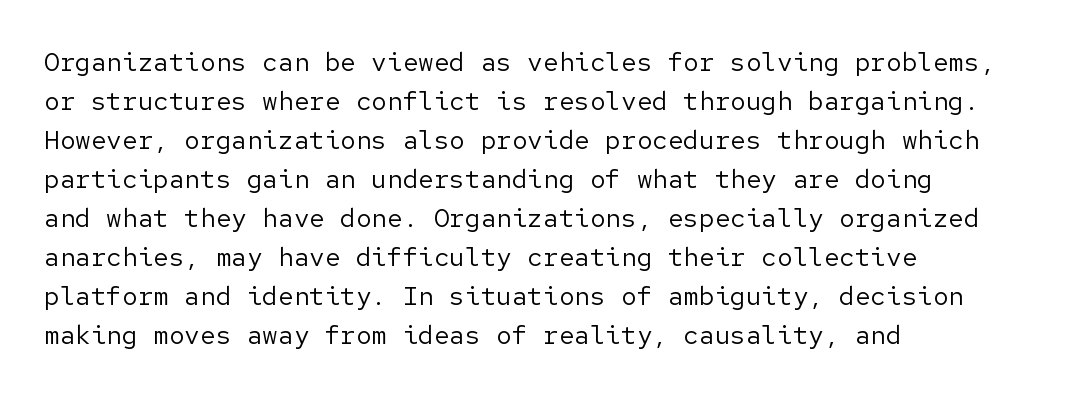
Each new line begins a customary step beneath the previous one. Students, note that the glyphs here touch the page at normal intervals. Letters rest on an invisible, unmarked baseline. Posture: upright roman.
